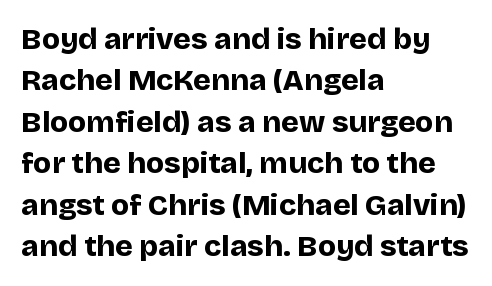
Q: Is the text bold? A: Yes.
Q: Is the text italic (slanted)? A: No, it is upright.
Q: Is the typeface a serif or a sans-serif typeface? A: Sans-serif.
Q: Is the text underlined? A: No.
Q: How is the paragraph aligned? A: Left-aligned.
Q: Is the spacing between letters normal or unusually wide? A: Normal.
Q: Is the spacing between lines tight, normal or loose? A: Normal.
Q: Width (condensed, normal, or wide)? A: Normal.
Q: Stroke contrast? A: Low.
Q: x-height? A: Large.
Q: Monospaced? A: No.
